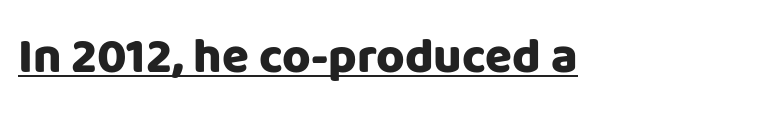
These lines are rendered in a variable-pitch font. Look at the bottom of the vertical strokes: they stop flat, with no serifs. Each glyph is drawn with heavy, bold strokes. When letters stand straight like this, we call the style roman or upright. Between one letter and the next there's only the usual sliver of space.
